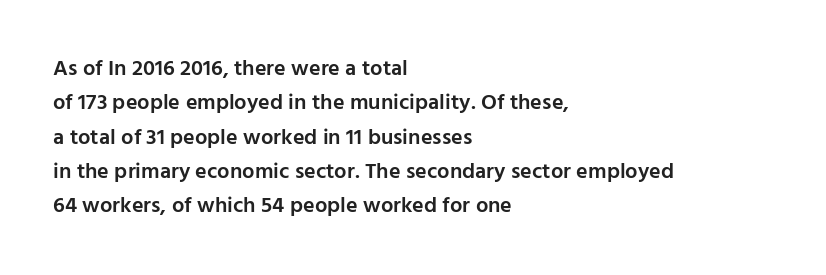
The image shows 22 px text type, upright; set left-aligned, normal line spacing (1.56x), normal letter spacing, not underlined.
